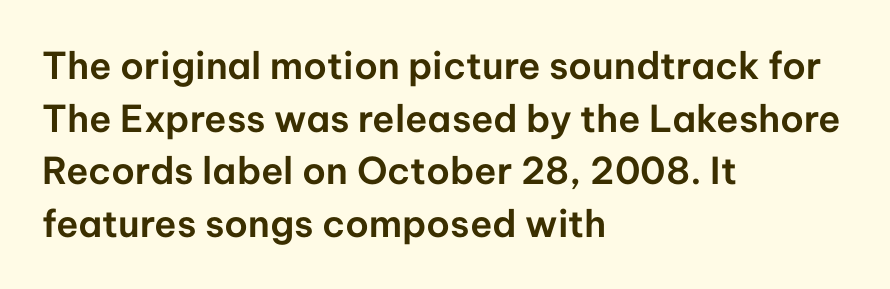
Q: Is the text italic (slanted)? A: No, it is upright.
Q: Is the typeface a serif or a sans-serif typeface? A: Sans-serif.
Q: Is the text underlined? A: No.
Q: How is the paragraph aligned? A: Left-aligned.
Q: Is the spacing between letters normal or unusually wide? A: Normal.
Q: Is the spacing between lines tight, normal or loose? A: Normal.
Q: Width (condensed, normal, or wide)? A: Normal.
Q: Stroke contrast? A: Low.
Q: x-height? A: Medium.
Q: Monospaced? A: No.
